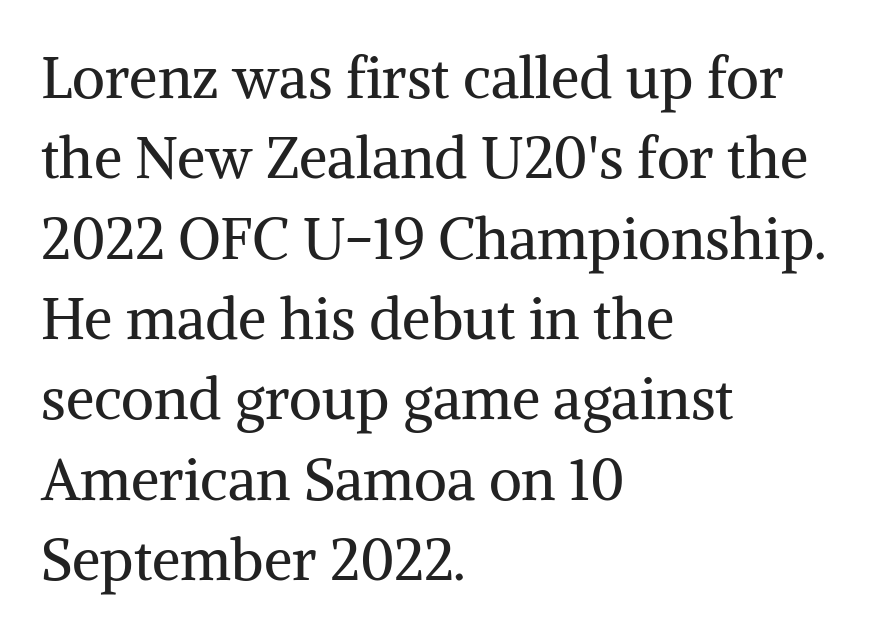
{"serif": "yes", "italic": "no", "bold": "no", "weight": "regular", "width": "normal", "stroke_contrast": "medium", "x_height": "medium", "monospaced": "no", "underline": "no", "align": "left", "line_spacing": "normal", "line_spacing_ratio": 1.41, "letter_spacing": "normal", "letter_spacing_em": 0.0, "glyph_px": 57}
